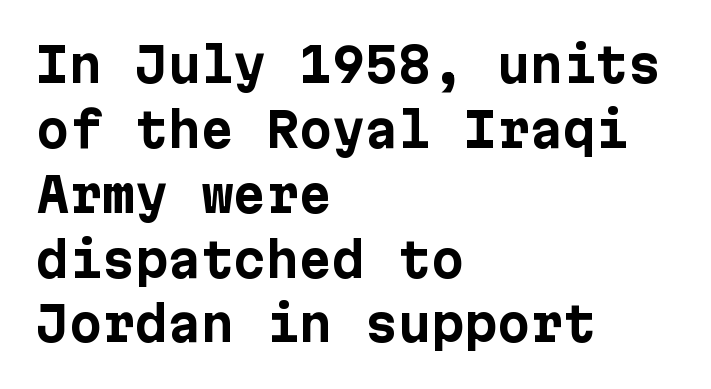
Q: Is the text bold? A: Yes.
Q: Is the text italic (slanted)? A: No, it is upright.
Q: Is the typeface a serif or a sans-serif typeface? A: Sans-serif.
Q: Is the text underlined? A: No.
Q: How is the paragraph aligned? A: Left-aligned.
Q: Is the spacing between letters normal or unusually wide? A: Normal.
Q: Is the spacing between lines tight, normal or loose? A: Normal.
Q: Width (condensed, normal, or wide)? A: Normal.
Q: Stroke contrast? A: Low.
Q: x-height? A: Medium.
